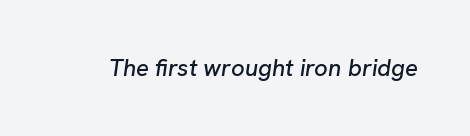
The glyphs look as if they've been sheared to an angle. Underline: absent. Standard letterfit; no display-style spreading of the glyphs.
